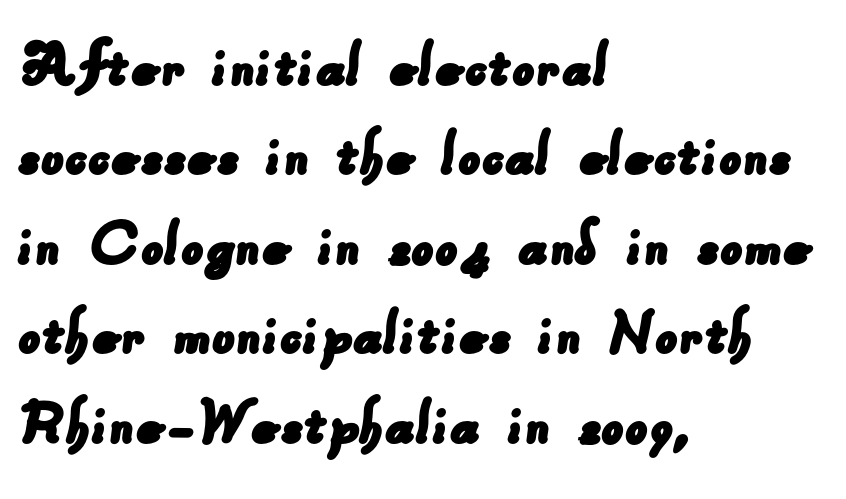
The image shows 71 px sans-serif type; set left-aligned, normal line spacing (1.26x), normal letter spacing, not underlined; low stroke contrast and a small x-height.
